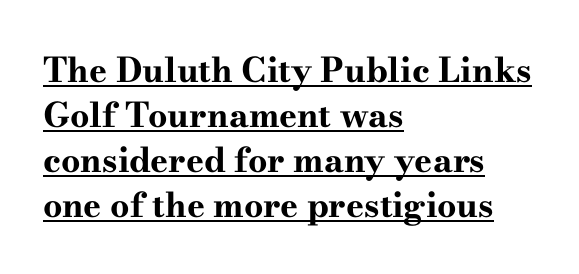
{"serif": "yes", "italic": "no", "bold": "yes", "weight": "bold", "width": "wide", "stroke_contrast": "high", "x_height": "small", "monospaced": "no", "underline": "yes", "align": "left", "line_spacing": "normal", "line_spacing_ratio": 1.32, "letter_spacing": "normal", "letter_spacing_em": 0.0, "glyph_px": 34}
